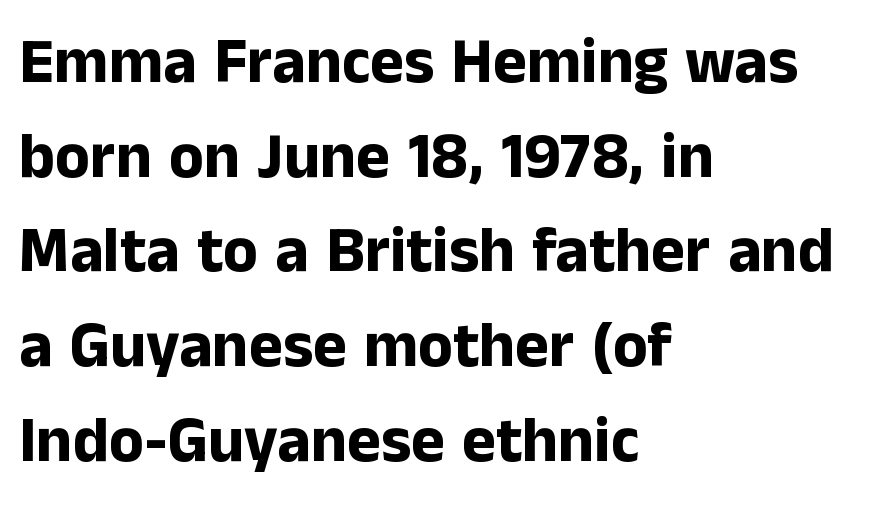
The image shows 64 px bold sans-serif type, upright; set left-aligned, normal line spacing (1.48x), normal letter spacing, not underlined; low stroke contrast and a medium x-height.
